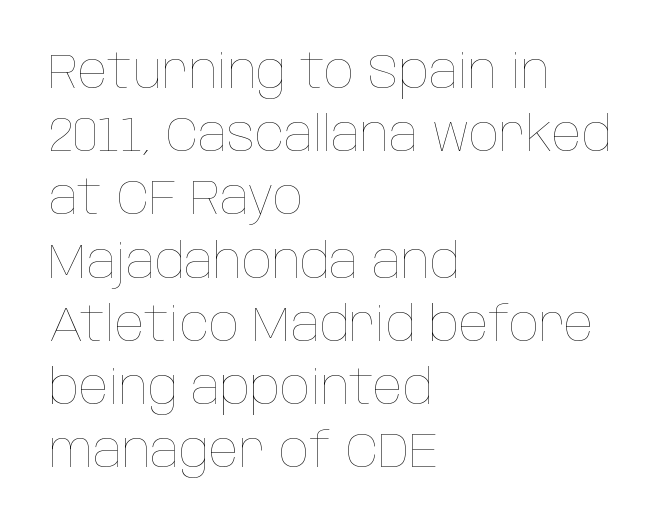
The image shows 49 px thin, condensed type, upright; set left-aligned, normal line spacing (1.29x), normal letter spacing, not underlined; low stroke contrast and a large x-height.
